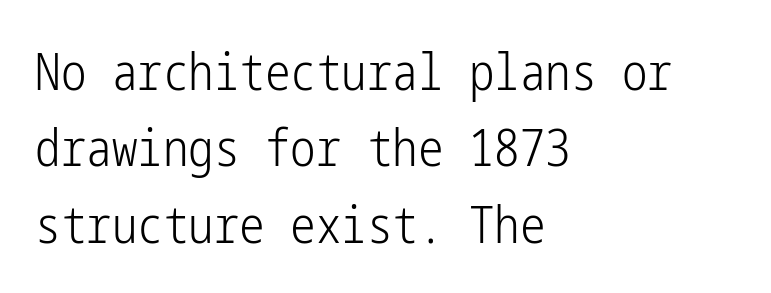
The image shows 51 px light, condensed sans-serif type, upright; set left-aligned, normal line spacing (1.5x), normal letter spacing, not underlined; low stroke contrast and a medium x-height.
